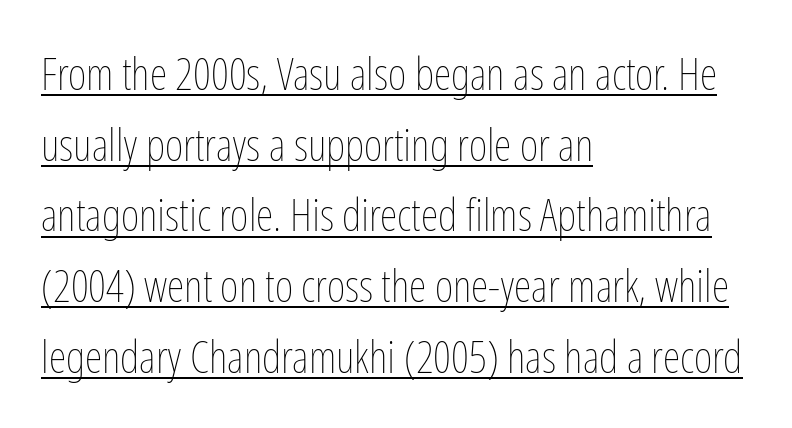
{"italic": "no", "bold": "no", "weight": "thin", "width": "condensed", "stroke_contrast": "low", "x_height": "medium", "monospaced": "no", "underline": "yes", "align": "left", "line_spacing": "normal", "line_spacing_ratio": 1.57, "letter_spacing": "normal", "letter_spacing_em": 0.0, "glyph_px": 45}
